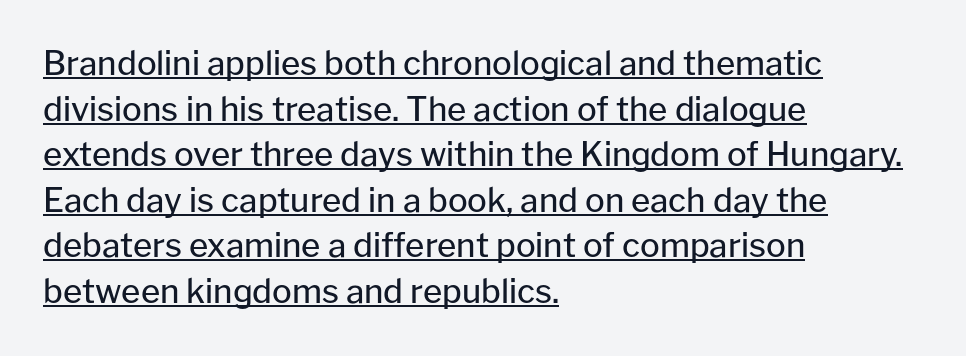
The image shows 33 px regular-weight sans-serif type, upright; set left-aligned, normal line spacing (1.38x), normal letter spacing, underlined; low stroke contrast and a medium x-height.
